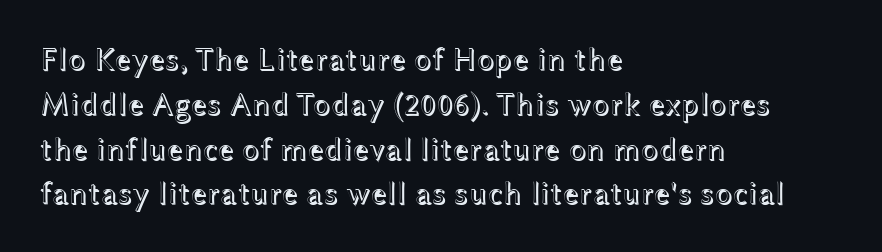
{"italic": "no", "width": "wide", "x_height": "medium", "monospaced": "no", "underline": "no", "align": "left", "line_spacing": "normal", "line_spacing_ratio": 1.4, "letter_spacing": "normal", "letter_spacing_em": 0.0, "glyph_px": 32}
